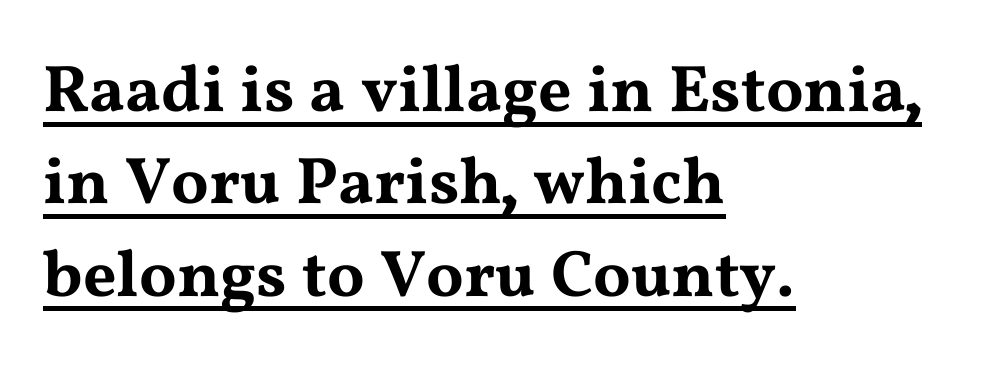
These lines are rendered in a variable-pitch font. Stroke terminals: seriffed. The text block is weighted toward the left margin, trailing off unevenly rightward. Nobody touched the tracking dial on this one.
